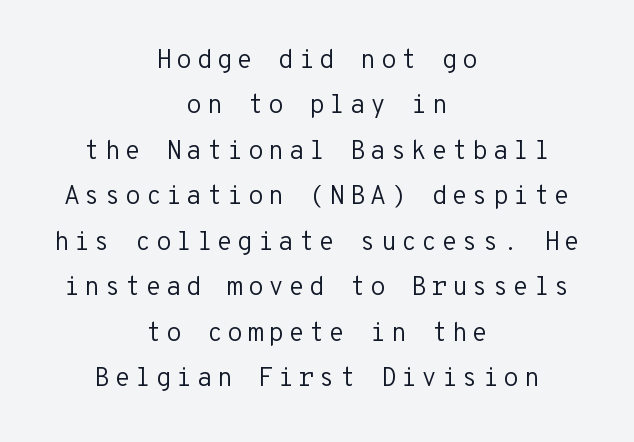
Upright lettering throughout. No heavy texture on the line: the type isn't bold. The zone under the glyphs is completely vacant. One-word summary of the alignment: center.
